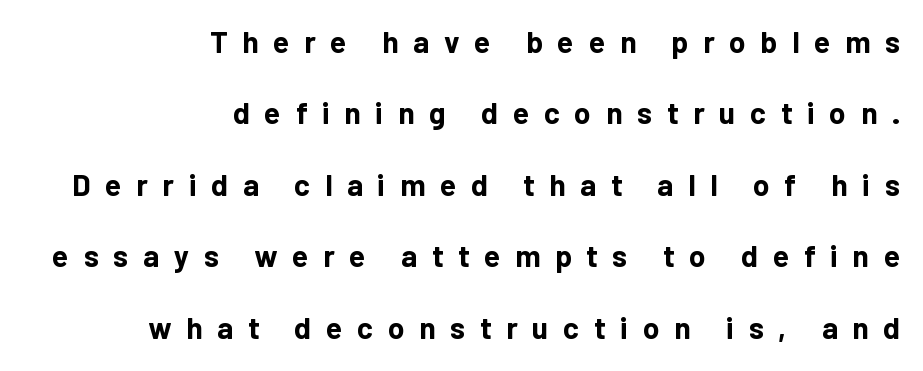
Q: Is the text bold? A: Yes.
Q: Is the text italic (slanted)? A: No, it is upright.
Q: Is the typeface a serif or a sans-serif typeface? A: Sans-serif.
Q: Is the text underlined? A: No.
Q: How is the paragraph aligned? A: Right-aligned.
Q: Is the spacing between letters normal or unusually wide? A: Unusually wide.
Q: Is the spacing between lines tight, normal or loose? A: Loose.
Q: Width (condensed, normal, or wide)? A: Normal.
Q: Stroke contrast? A: Low.
Q: x-height? A: Medium.
Q: Monospaced? A: No.
